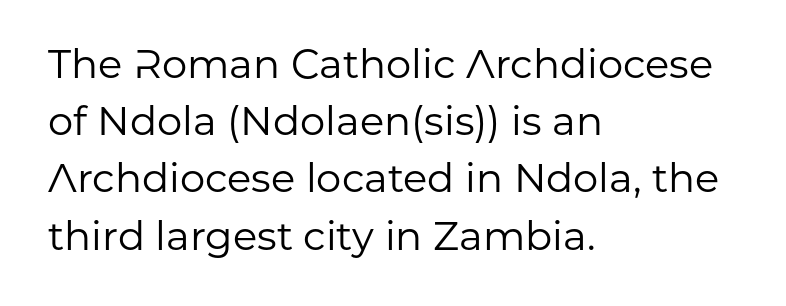
Q: Is the text bold? A: No.
Q: Is the text italic (slanted)? A: No, it is upright.
Q: Is the typeface a serif or a sans-serif typeface? A: Sans-serif.
Q: Is the text underlined? A: No.
Q: How is the paragraph aligned? A: Left-aligned.
Q: Is the spacing between letters normal or unusually wide? A: Normal.
Q: Is the spacing between lines tight, normal or loose? A: Normal.
Q: Width (condensed, normal, or wide)? A: Normal.
Q: Stroke contrast? A: Low.
Q: x-height? A: Medium.
Q: Monospaced? A: No.
